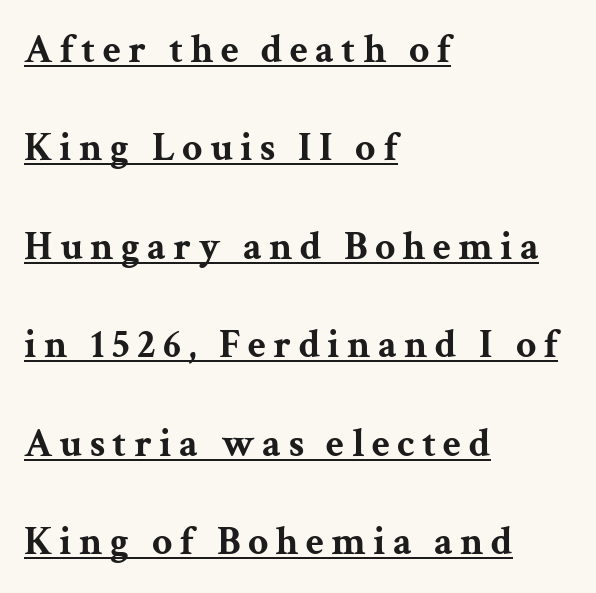
{"serif": "yes", "italic": "no", "bold": "yes", "weight": "bold", "width": "wide", "stroke_contrast": "medium", "x_height": "medium", "monospaced": "no", "underline": "yes", "align": "left", "line_spacing": "loose", "line_spacing_ratio": 2.46, "glyph_px": 40}
